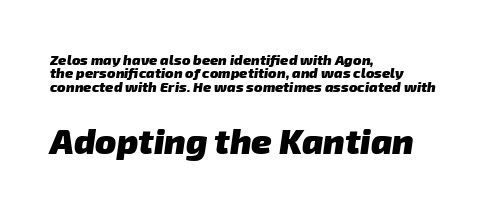
Q: Is the text bold? A: Yes.
Q: Is the typeface a serif or a sans-serif typeface? A: Sans-serif.
Q: Is the text underlined? A: No.
Q: How is the paragraph aligned? A: Left-aligned.
Q: Is the spacing between letters normal or unusually wide? A: Normal.
Q: Is the spacing between lines tight, normal or loose? A: Tight.
Q: Which block of text is set in a larger size, the first (top) or the second (bottom)? A: The second (bottom) one.
Q: Width (condensed, normal, or wide)? A: Normal.
Q: Stroke contrast? A: Low.
Q: x-height? A: Medium.
Q: Monospaced? A: No.
